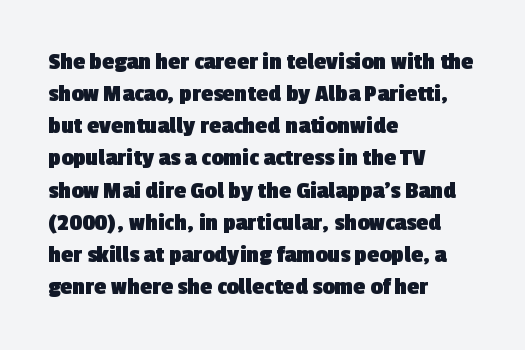
{"bold": "yes", "underline": "no", "align": "left", "line_spacing": "normal", "line_spacing_ratio": 1.34, "letter_spacing": "normal", "letter_spacing_em": 0.0, "glyph_px": 24}
